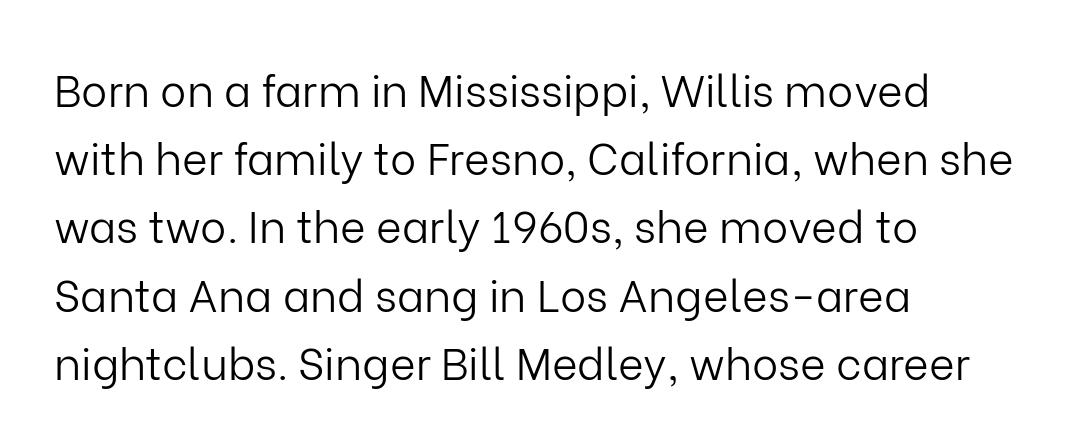
The image shows 44 px light sans-serif type, upright; set left-aligned, normal line spacing (1.55x), normal letter spacing, not underlined; low stroke contrast and a medium x-height.
